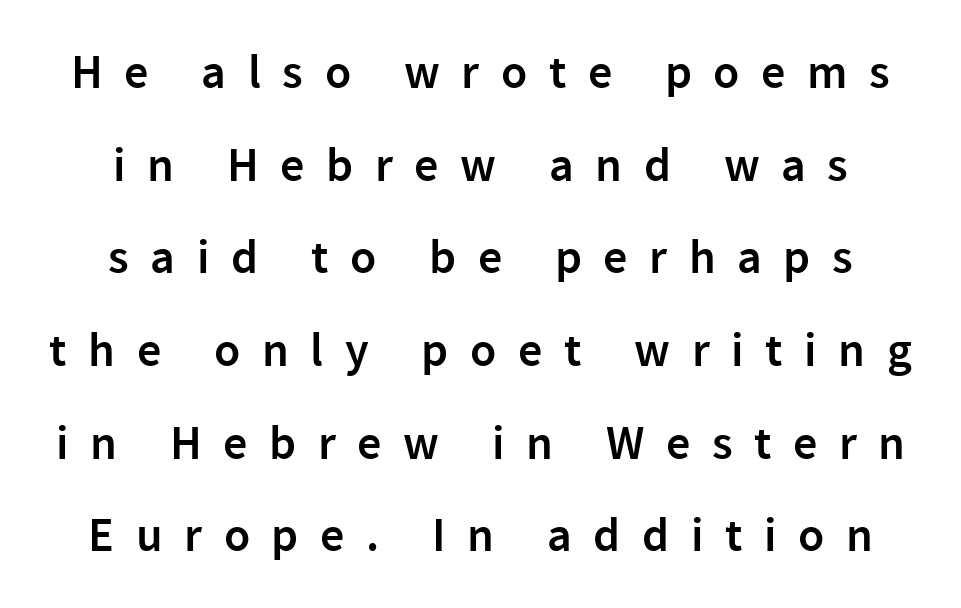
{"serif": "no", "italic": "no", "bold": "semi", "weight": "semibold", "width": "normal", "stroke_contrast": "low", "x_height": "medium", "monospaced": "no", "underline": "no", "align": "center", "line_spacing": "loose", "line_spacing_ratio": 1.93, "letter_spacing": "wide", "letter_spacing_em": 0.45, "glyph_px": 48}
